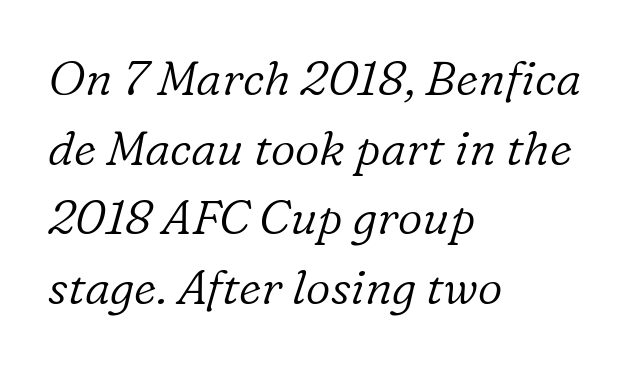
{"serif": "yes", "italic": "yes", "lean": "right", "slant_degrees": 16, "bold": "no", "weight": "light", "width": "normal", "stroke_contrast": "low", "x_height": "medium", "monospaced": "no", "underline": "no", "align": "left", "line_spacing": "normal", "line_spacing_ratio": 1.45, "letter_spacing": "normal", "letter_spacing_em": 0.0, "glyph_px": 48}
